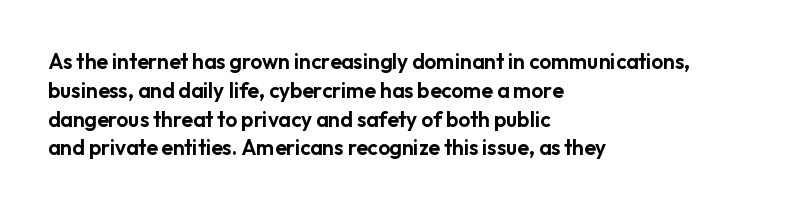
{"italic": "no", "underline": "no", "align": "left", "line_spacing": "normal", "line_spacing_ratio": 1.37, "letter_spacing": "normal", "letter_spacing_em": 0.0, "glyph_px": 21}
